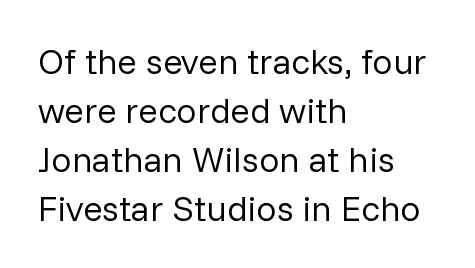
The lines sit at an ordinary, default distance from one another. The area under the type is left untouched. Visually the block forms a straight wall on the left and a jagged coastline on the right. Tracking here is standard; glyphs follow each other at the usual distance.
